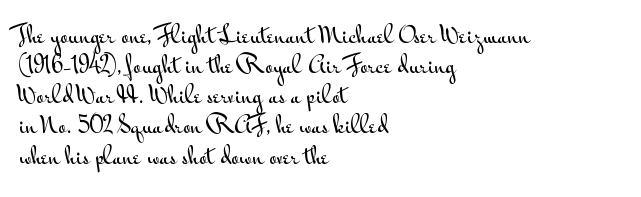
{"underline": "no", "align": "left", "line_spacing": "normal", "line_spacing_ratio": 1.37, "letter_spacing": "normal", "letter_spacing_em": 0.0, "glyph_px": 22}
